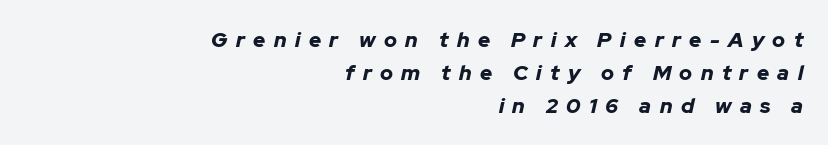
Anything drawn beneath the words? Only blank space. The glyphs look as if they've been sheared to an angle. The passage shown has open, widely tracked lettering throughout. The text block is weighted toward the right margin, trailing off unevenly leftward. Each new line begins a customary step beneath the previous one. Look at the stroke-to-counter ratio: heavy, a bold.
